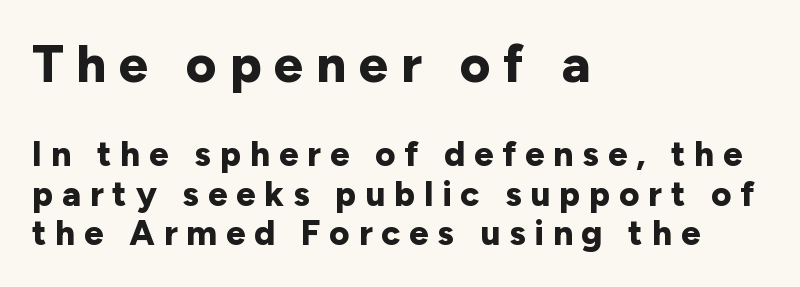
{"serif": "no", "italic": "no", "bold": "yes", "weight": "bold", "width": "normal", "stroke_contrast": "low", "x_height": "medium", "monospaced": "no", "underline": "no", "align": "left", "line_spacing": "tight", "line_spacing_ratio": 1.13, "letter_spacing": "wide", "letter_spacing_em": 0.25, "larger_block": "first", "size_ratio": 1.49, "glyph_px": 52}
